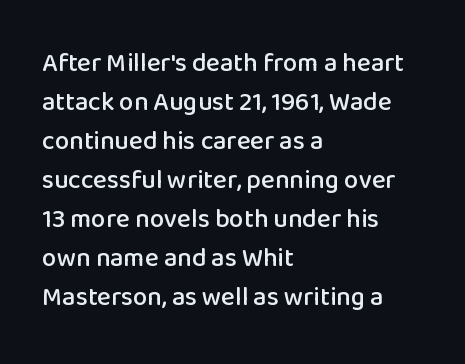
Q: Is the text italic (slanted)? A: No, it is upright.
Q: Is the text underlined? A: No.
Q: How is the paragraph aligned? A: Left-aligned.
Q: Is the spacing between letters normal or unusually wide? A: Normal.
Q: Is the spacing between lines tight, normal or loose? A: Normal.
